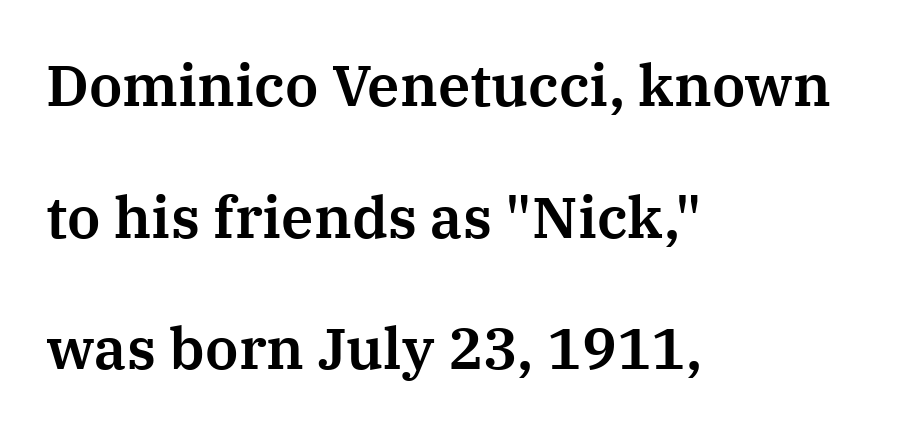
Widely set lines give the paragraph a tall, airy silhouette. Think of a printed novel: that variable character pitch is what you see here. The string is rendered with underlining switched off. Honestly, the letter spacing is just normal — you wouldn't notice it. This is roman type, the default non-slanted kind. Is this a sans? No — the strokes have serifs.
